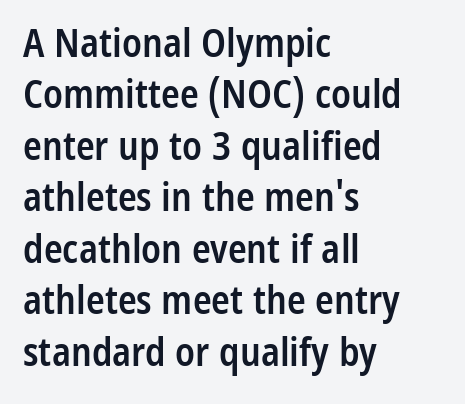
One glance says typical: line gaps are just what's usual. The passage shown is not underscored anywhere. The rendering anchors every line to the left-hand side. I'd describe the lettering as semibold — firm but not a full bold. The passage shown is typed in a proportional face where columns would drift.
